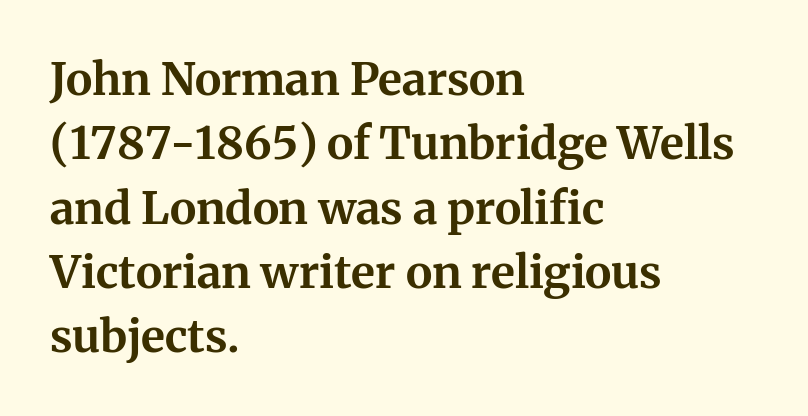
Q: Is the text bold? A: Yes.
Q: Is the text italic (slanted)? A: No, it is upright.
Q: Is the typeface a serif or a sans-serif typeface? A: Serif.
Q: Is the text underlined? A: No.
Q: How is the paragraph aligned? A: Left-aligned.
Q: Is the spacing between letters normal or unusually wide? A: Normal.
Q: Is the spacing between lines tight, normal or loose? A: Normal.
Q: Width (condensed, normal, or wide)? A: Normal.
Q: Stroke contrast? A: Medium.
Q: x-height? A: Medium.
Q: Monospaced? A: No.
